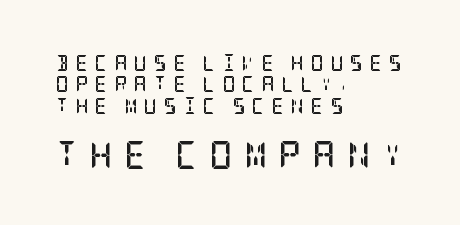
{"serif": "yes", "italic": "no", "bold": "yes", "weight": "semibold", "width": "condensed", "stroke_contrast": "low", "x_height": "large", "underline": "no", "align": "left", "line_spacing": "normal", "line_spacing_ratio": 1.33, "letter_spacing": "wide", "letter_spacing_em": 0.41, "larger_block": "second", "size_ratio": 1.75, "glyph_px": 28}
